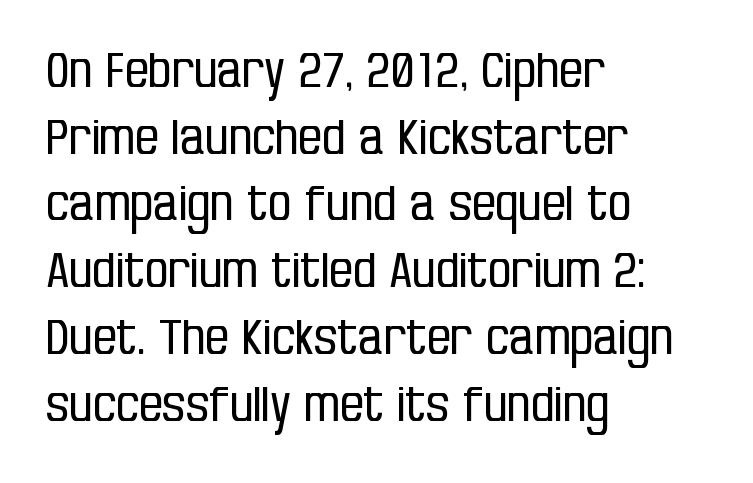
The rendering uses a moderate line-height, typical for paragraphs. Check the space under the baseline: it is left empty. The face looks like a standard text weight, possibly lighter. The text was rendered using a sans face with plain stroke endings. Notice how the passage keeps a crisp vertical edge on the left only. Varying glyph widths throughout — classic text-font behaviour.
